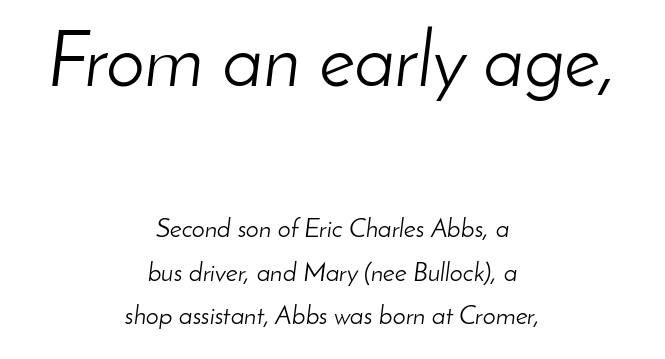
{"italic": "yes", "lean": "right", "slant_degrees": 8, "bold": "no", "weight": "light", "width": "normal", "stroke_contrast": "low", "x_height": "small", "monospaced": "no", "underline": "no", "align": "center", "line_spacing": "normal", "line_spacing_ratio": 1.66, "letter_spacing": "normal", "letter_spacing_em": 0.0, "larger_block": "first", "size_ratio": 2.96, "glyph_px": 77}
